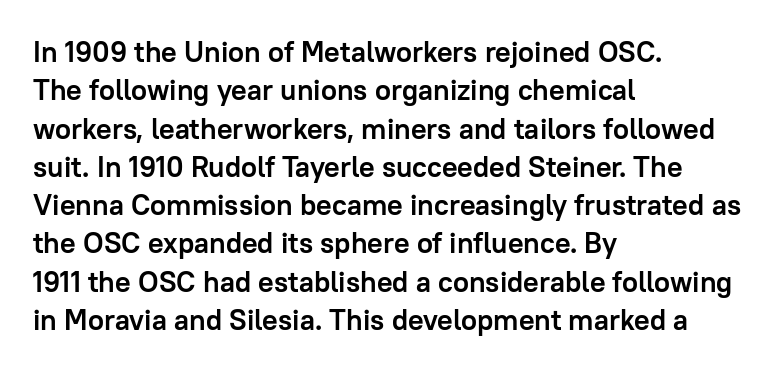
Q: Is the text bold? A: Yes.
Q: Is the text italic (slanted)? A: No, it is upright.
Q: Is the typeface a serif or a sans-serif typeface? A: Sans-serif.
Q: Is the text underlined? A: No.
Q: How is the paragraph aligned? A: Left-aligned.
Q: Is the spacing between letters normal or unusually wide? A: Normal.
Q: Is the spacing between lines tight, normal or loose? A: Normal.
Q: Width (condensed, normal, or wide)? A: Normal.
Q: Stroke contrast? A: Low.
Q: x-height? A: Medium.
Q: Monospaced? A: No.
